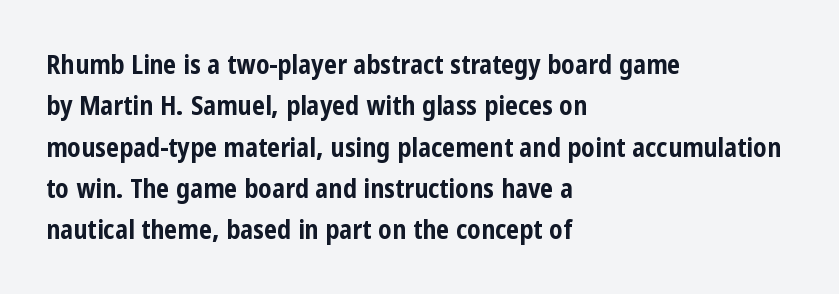
{"italic": "no", "bold": "yes", "underline": "no", "align": "left", "line_spacing": "normal", "line_spacing_ratio": 1.59, "letter_spacing": "normal", "letter_spacing_em": 0.0, "glyph_px": 26}
